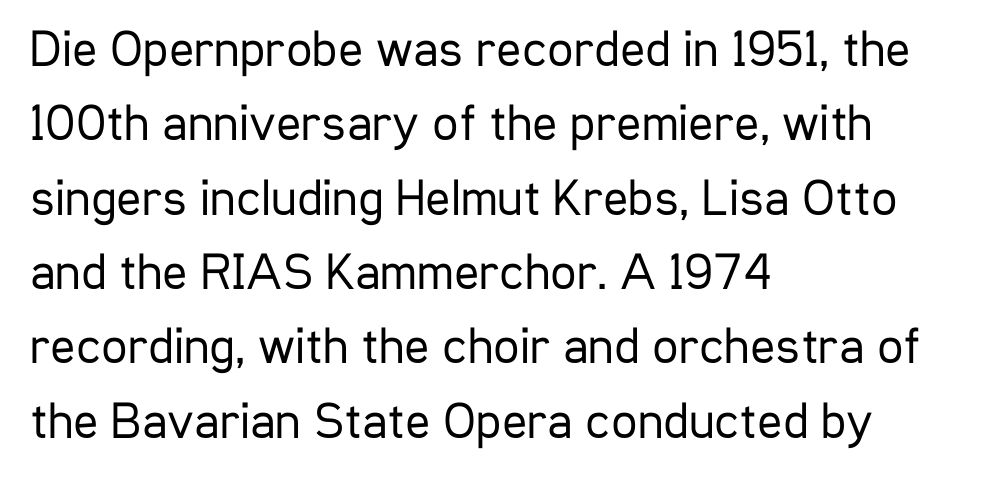
{"serif": "no", "italic": "no", "bold": "no", "weight": "regular", "width": "condensed", "stroke_contrast": "low", "x_height": "medium", "monospaced": "no", "underline": "no", "align": "left", "line_spacing": "normal", "line_spacing_ratio": 1.43, "letter_spacing": "normal", "letter_spacing_em": 0.0, "glyph_px": 52}
